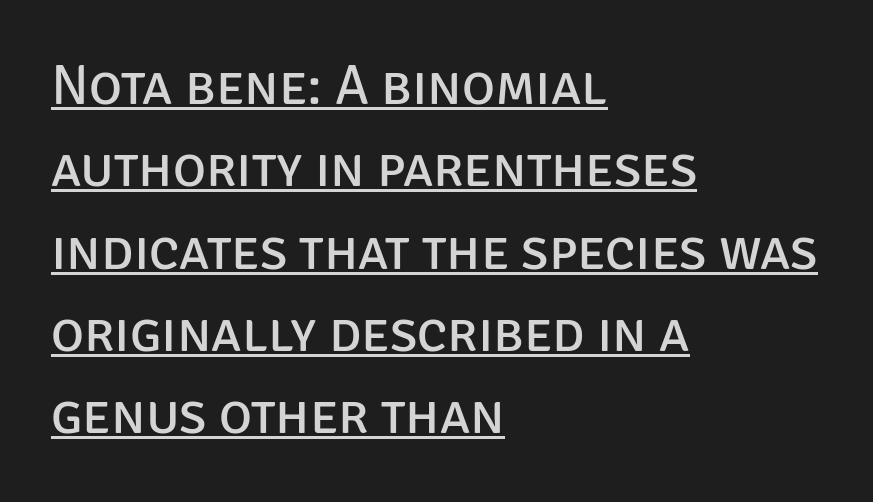
You can tell it's not italic because the verticals are truly vertical. There is no visible air inserted between adjacent glyphs. The block of text has a typical density, with ordinary space between rows. Decoration check: the copy is underlined. Examine the stroke ends and you'll find no serifs. Do the characters align in a grid? No, the font is proportional.
